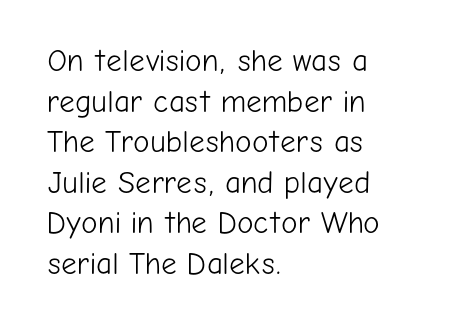
Q: Is the text bold? A: No.
Q: Is the text italic (slanted)? A: No, it is upright.
Q: Is the typeface a serif or a sans-serif typeface? A: Sans-serif.
Q: Is the text underlined? A: No.
Q: How is the paragraph aligned? A: Left-aligned.
Q: Is the spacing between letters normal or unusually wide? A: Normal.
Q: Is the spacing between lines tight, normal or loose? A: Normal.
Q: Width (condensed, normal, or wide)? A: Normal.
Q: Stroke contrast? A: Low.
Q: x-height? A: Medium.
Q: Monospaced? A: No.
